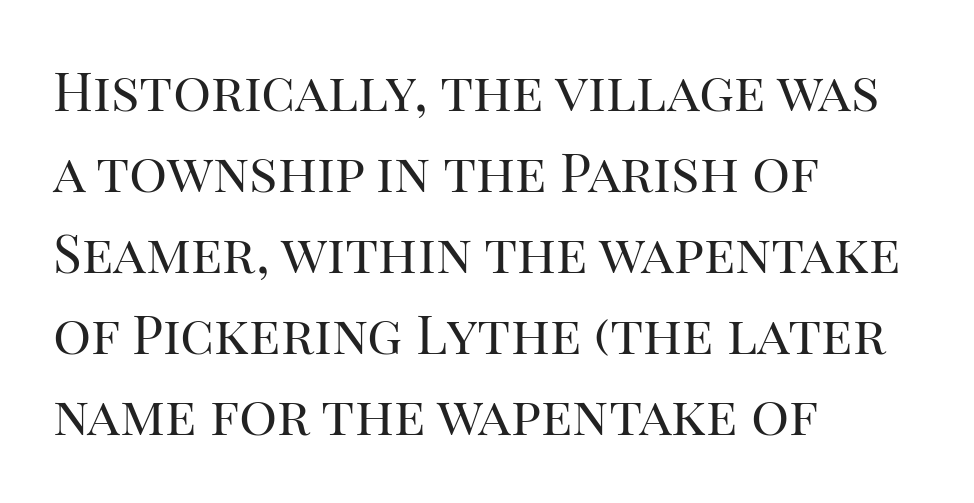
{"serif": "yes", "italic": "no", "bold": "no", "weight": "regular", "width": "normal", "stroke_contrast": "high", "x_height": "large", "monospaced": "no", "underline": "no", "align": "left", "line_spacing": "normal", "line_spacing_ratio": 1.53, "letter_spacing": "normal", "letter_spacing_em": 0.0, "glyph_px": 53}
